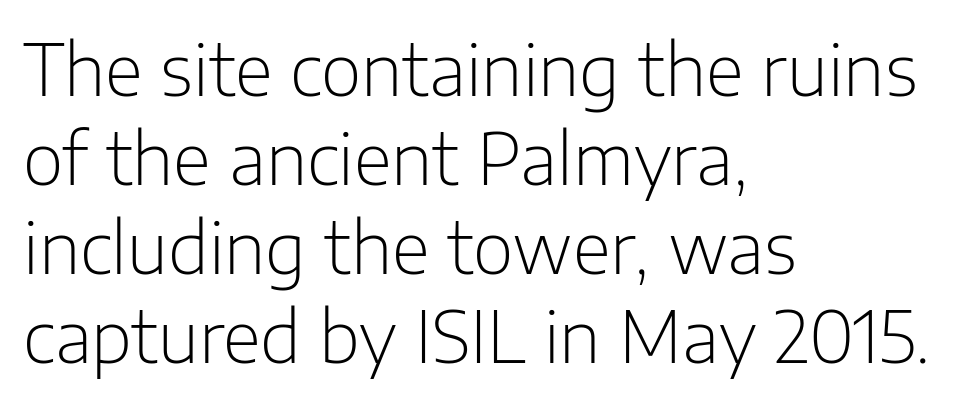
Each row of text sits above clean, open space. Is this a sans? Yes — the strokes have no serifs. Casual observation: everything's shoved over to the left. Looks like regular typesetting: each glyph gets only the width it needs. Notice how descenders clear the ascenders below comfortably — that's standard leading.
